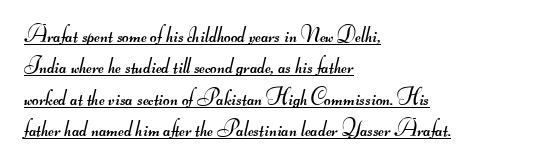
{"bold": "no", "underline": "yes", "align": "left", "line_spacing": "normal", "line_spacing_ratio": 1.36, "letter_spacing": "normal", "letter_spacing_em": 0.0, "glyph_px": 23}
